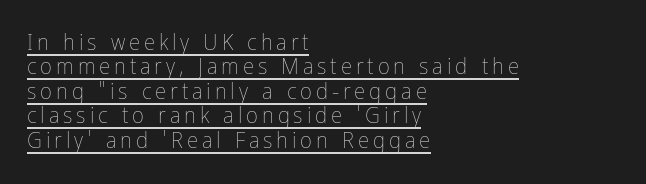
Quick note: interline space is minimal. The letters stand upright; this is a roman face. These lines are set flush left with a ragged right edge. The string is rendered with underlining switched on.
